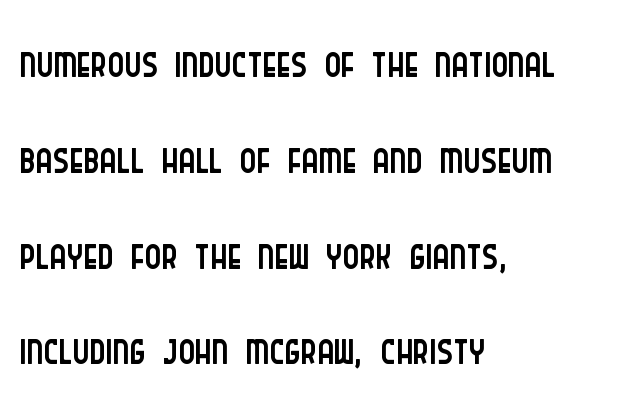
The image shows 63 px light, condensed sans-serif type, upright; set left-aligned, normal line spacing (1.52x), normal letter spacing, not underlined; low stroke contrast and a large x-height.
